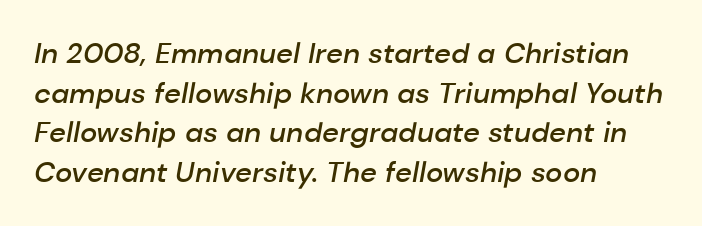
The image shows 29 px semibold type, italic (leaning right); set left-aligned, normal line spacing (1.37x), normal letter spacing, not underlined; low stroke contrast and a medium x-height.
